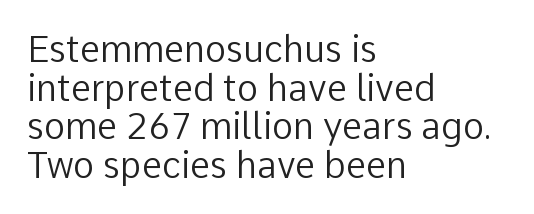
The image shows 36 px regular-weight sans-serif type, upright; set left-aligned, tight line spacing (1.07x), normal letter spacing, not underlined; low stroke contrast and a medium x-height.
